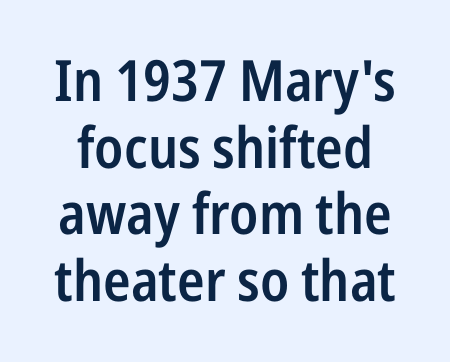
{"serif": "no", "italic": "no", "bold": "semi", "weight": "semibold", "width": "condensed", "stroke_contrast": "low", "x_height": "medium", "monospaced": "no", "underline": "no", "line_spacing_ratio": 1.17, "letter_spacing": "normal", "letter_spacing_em": 0.0, "glyph_px": 57}
